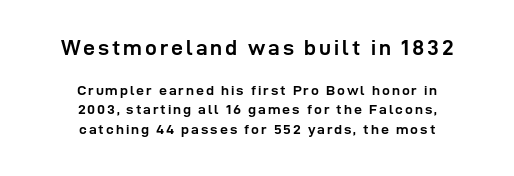
Q: Is the text bold? A: Yes.
Q: Is the text italic (slanted)? A: No, it is upright.
Q: Is the text underlined? A: No.
Q: How is the paragraph aligned? A: Centered.
Q: Is the spacing between lines tight, normal or loose? A: Normal.
Q: Which block of text is set in a larger size, the first (top) or the second (bottom)? A: The first (top) one.
